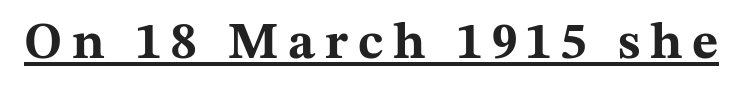
Q: Is the text bold? A: Yes.
Q: Is the text italic (slanted)? A: No, it is upright.
Q: Is the typeface a serif or a sans-serif typeface? A: Serif.
Q: Is the text underlined? A: Yes.
Q: Width (condensed, normal, or wide)? A: Wide.
Q: Stroke contrast? A: Medium.
Q: x-height? A: Medium.
Q: Monospaced? A: No.
